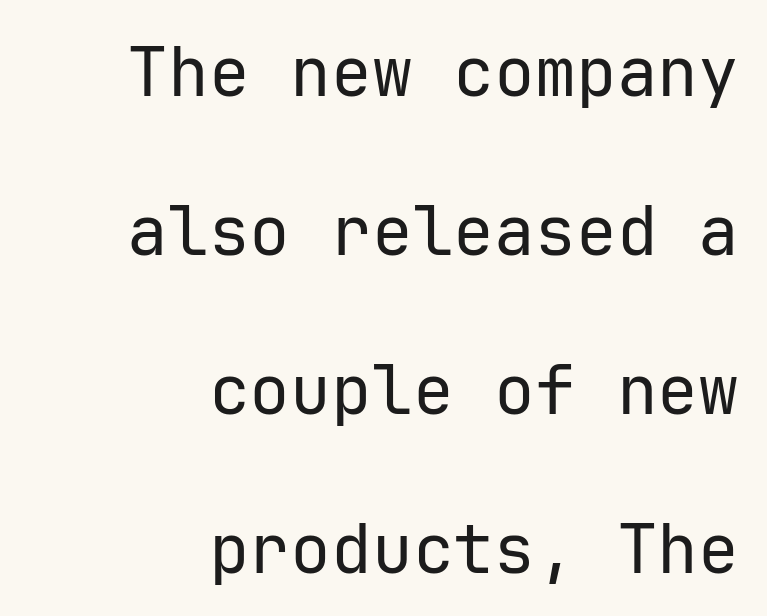
{"serif": "no", "italic": "no", "bold": "no", "weight": "regular", "width": "normal", "stroke_contrast": "low", "x_height": "medium", "monospaced": "yes", "underline": "no", "align": "right", "line_spacing": "loose", "line_spacing_ratio": 2.34, "letter_spacing": "normal", "letter_spacing_em": 0.0, "glyph_px": 68}
